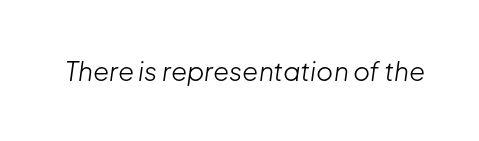
The image shows 26 px text type, italic (leaning right); set normal letter spacing, not underlined.
